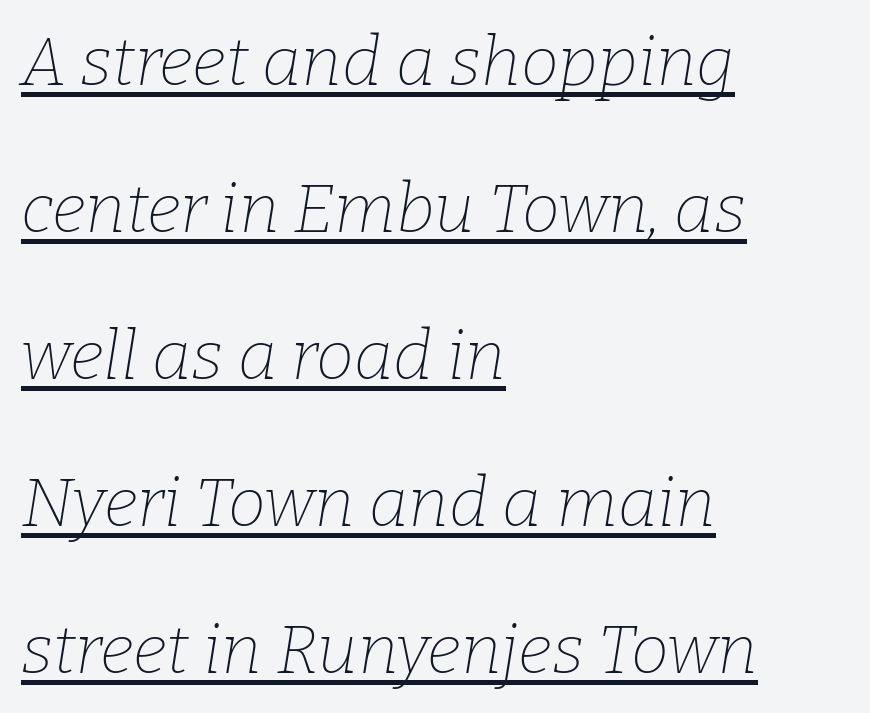
The letters look calm and open, with moderate or lighter stems. Characters follow at the spacing the type designer built in. Character widths vary here, with narrow letters taking less room than wide ones. The specimen includes a rule beneath the text block's lines.
